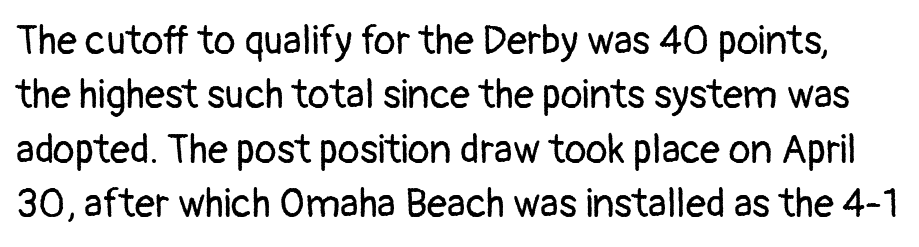
This rendering leaves character spacing at its baseline value. Stroke thickness stays within the range of a standard reading face or lighter. Varying glyph widths throughout — classic text-font behaviour. This rendering employs a face without finishing strokes, i.e., a sans-serif. The foot of each line stays bare and open. These lines sit exactly where default settings would place them.
